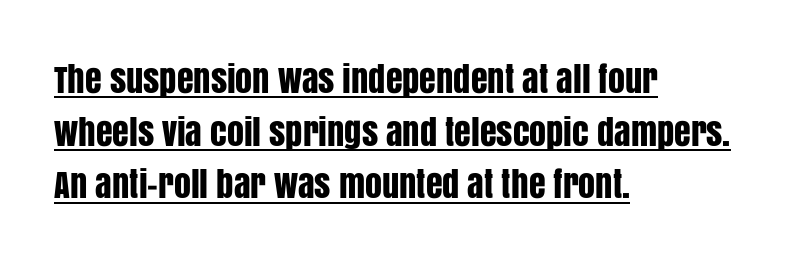
Q: Is the text italic (slanted)? A: No, it is upright.
Q: Is the typeface a serif or a sans-serif typeface? A: Sans-serif.
Q: Is the text underlined? A: Yes.
Q: How is the paragraph aligned? A: Left-aligned.
Q: Is the spacing between letters normal or unusually wide? A: Normal.
Q: Is the spacing between lines tight, normal or loose? A: Normal.
Q: Width (condensed, normal, or wide)? A: Condensed.
Q: Stroke contrast? A: Low.
Q: x-height? A: Large.
Q: Monospaced? A: No.
